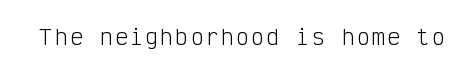
The image shows 21 px text type, upright; set not underlined.
